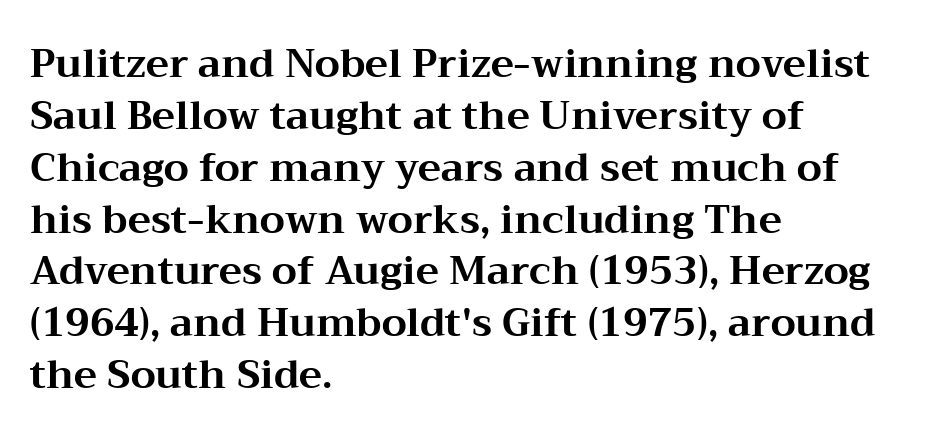
Q: Is the text bold? A: Yes.
Q: Is the text italic (slanted)? A: No, it is upright.
Q: Is the typeface a serif or a sans-serif typeface? A: Serif.
Q: Is the text underlined? A: No.
Q: How is the paragraph aligned? A: Left-aligned.
Q: Is the spacing between letters normal or unusually wide? A: Normal.
Q: Is the spacing between lines tight, normal or loose? A: Normal.
Q: Width (condensed, normal, or wide)? A: Wide.
Q: Stroke contrast? A: Medium.
Q: x-height? A: Medium.
Q: Monospaced? A: No.
